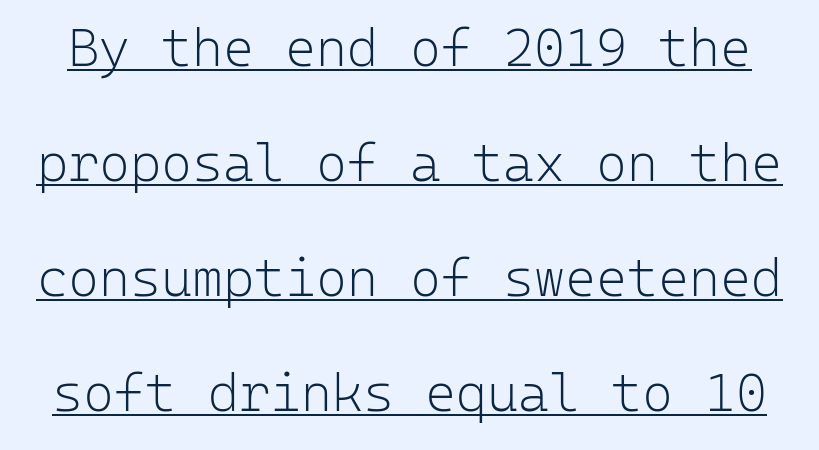
No heavy texture on the line: the type isn't bold. Quick note: underline on. Do the letters lean? They stand straight. Widely set lines give the paragraph a tall, airy silhouette. These lines are rendered in a fixed-pitch font. Short note: letters normally spaced.
